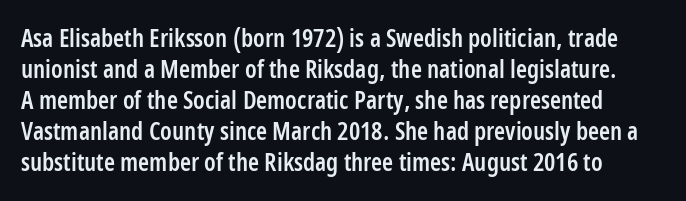
{"italic": "no", "bold": "semi", "underline": "no", "line_spacing_ratio": 1.24, "letter_spacing": "normal", "letter_spacing_em": 0.0, "glyph_px": 25}
